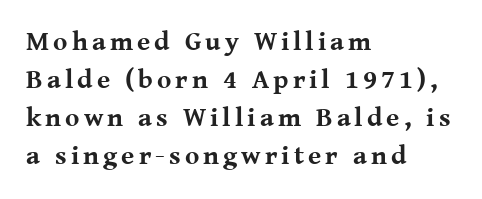
Q: Is the text bold? A: Yes.
Q: Is the text italic (slanted)? A: No, it is upright.
Q: Is the text underlined? A: No.
Q: How is the paragraph aligned? A: Left-aligned.
Q: Is the spacing between lines tight, normal or loose? A: Normal.
